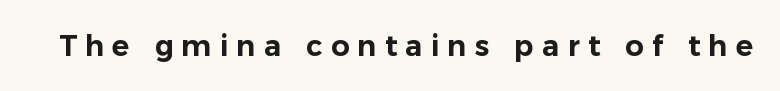
{"serif": "no", "italic": "no", "width": "normal", "stroke_contrast": "low", "x_height": "medium", "monospaced": "no", "underline": "no", "letter_spacing": "wide", "letter_spacing_em": 0.28, "glyph_px": 29}
